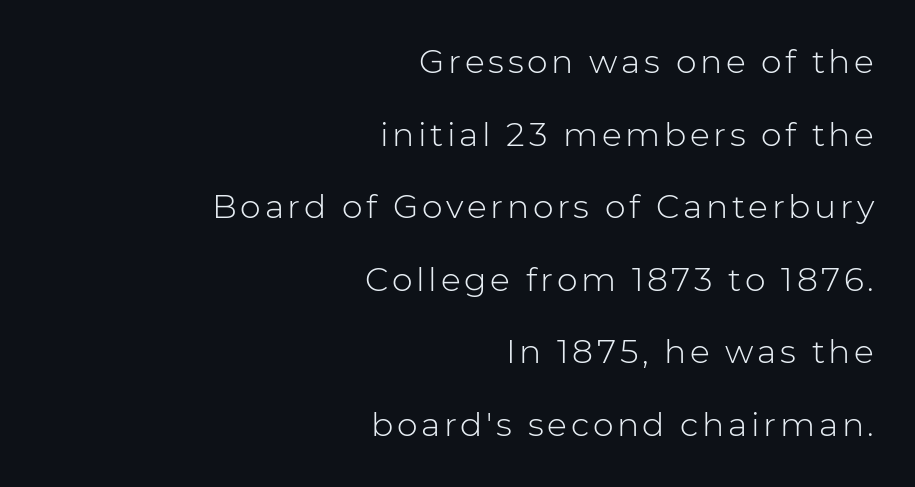
The image shows 33 px light sans-serif type, upright; set right-aligned, loose line spacing (2.2x), not underlined; low stroke contrast and a medium x-height.
